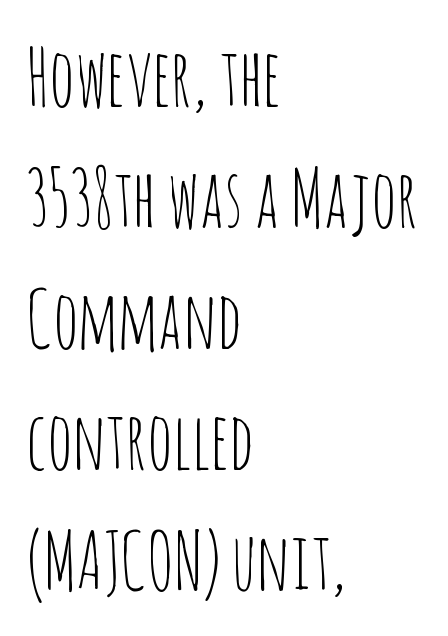
{"serif": "no", "italic": "no", "bold": "no", "weight": "thin", "width": "condensed", "stroke_contrast": "low", "x_height": "large", "monospaced": "no", "underline": "no", "align": "left", "line_spacing": "normal", "line_spacing_ratio": 1.55, "letter_spacing": "normal", "letter_spacing_em": 0.0, "glyph_px": 78}
